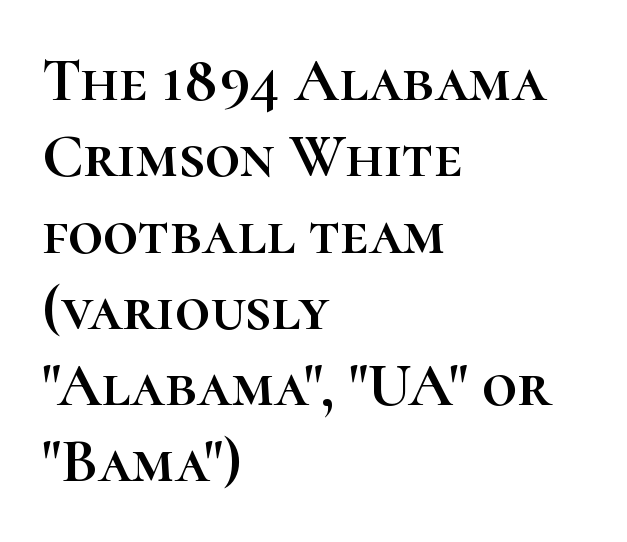
Q: Is the text italic (slanted)? A: No, it is upright.
Q: Is the text underlined? A: No.
Q: How is the paragraph aligned? A: Left-aligned.
Q: Is the spacing between letters normal or unusually wide? A: Normal.
Q: Width (condensed, normal, or wide)? A: Normal.
Q: Stroke contrast? A: High.
Q: x-height? A: Medium.
Q: Monospaced? A: No.
